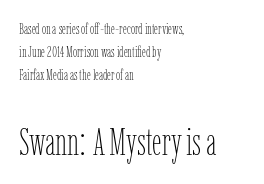
Q: Is the text bold? A: No.
Q: Is the text italic (slanted)? A: No, it is upright.
Q: Is the text underlined? A: No.
Q: How is the paragraph aligned? A: Left-aligned.
Q: Is the spacing between letters normal or unusually wide? A: Normal.
Q: Is the spacing between lines tight, normal or loose? A: Normal.
Q: Which block of text is set in a larger size, the first (top) or the second (bottom)? A: The second (bottom) one.
Q: Width (condensed, normal, or wide)? A: Condensed.
Q: Stroke contrast? A: Low.
Q: x-height? A: Medium.
Q: Monospaced? A: No.
